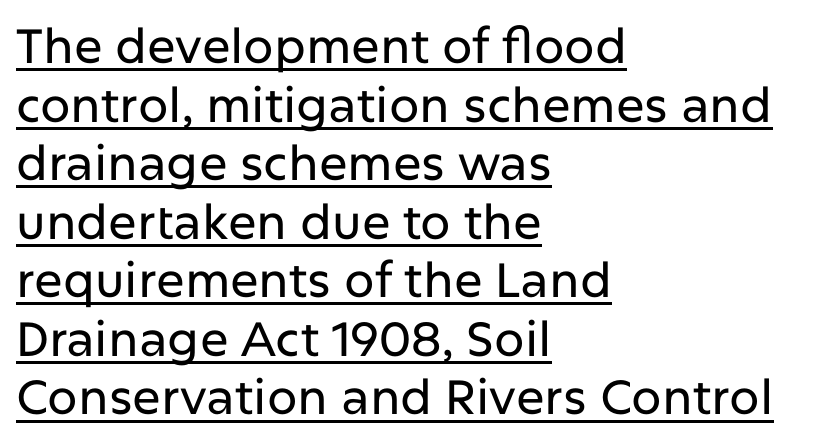
The image shows 48 px sans-serif type, upright; set left-aligned, line spacing 1.22x, normal letter spacing, underlined; low stroke contrast and a medium x-height.
